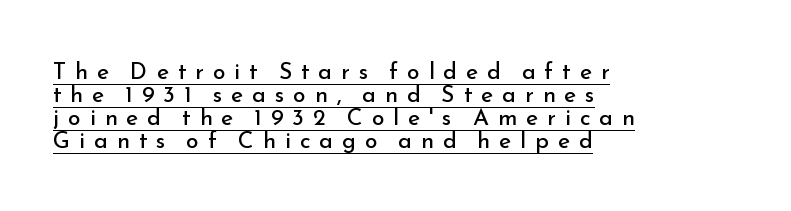
{"italic": "no", "bold": "no", "underline": "yes", "align": "left", "line_spacing": "tight", "line_spacing_ratio": 1.0, "letter_spacing": "wide", "letter_spacing_em": 0.39, "glyph_px": 23}
